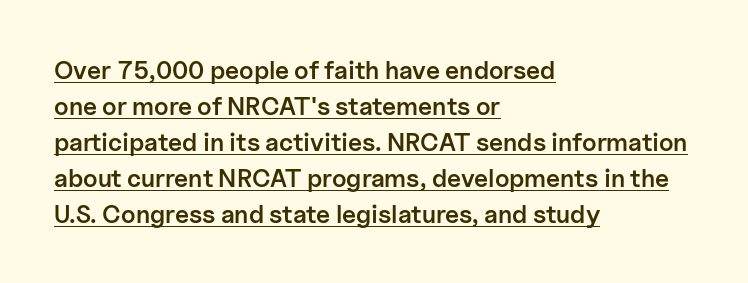
Q: Is the text bold? A: Semi-bold.
Q: Is the text italic (slanted)? A: No, it is upright.
Q: Is the text underlined? A: Yes.
Q: How is the paragraph aligned? A: Left-aligned.
Q: Is the spacing between letters normal or unusually wide? A: Normal.
Q: Is the spacing between lines tight, normal or loose? A: Normal.
